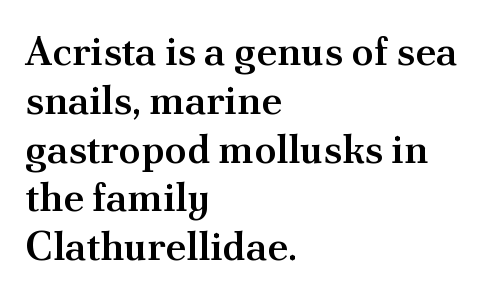
The image shows 40 px semibold serif type, upright; set left-aligned, line spacing 1.22x, normal letter spacing, not underlined; medium stroke contrast and a small x-height.
